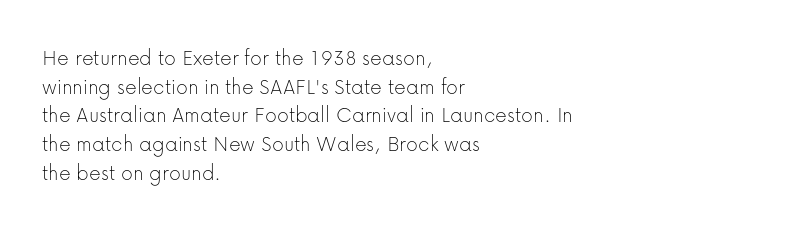
Q: Is the text bold? A: No.
Q: Is the text italic (slanted)? A: No, it is upright.
Q: Is the text underlined? A: No.
Q: How is the paragraph aligned? A: Left-aligned.
Q: Is the spacing between letters normal or unusually wide? A: Normal.
Q: Is the spacing between lines tight, normal or loose? A: Normal.
